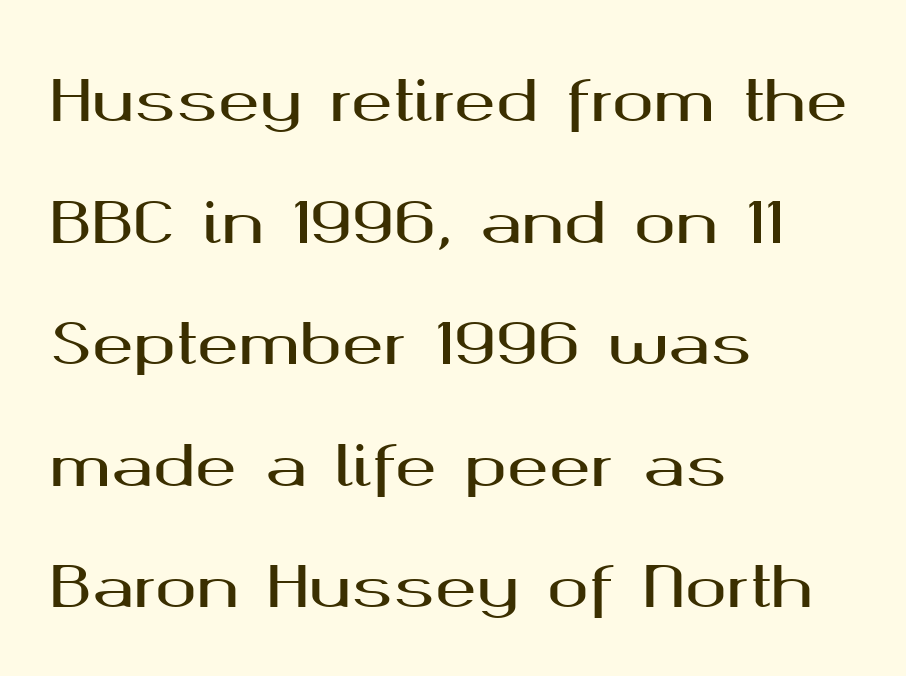
The image shows 56 px wide sans-serif type, upright; set left-aligned, loose line spacing (2.17x), normal letter spacing, not underlined; medium stroke contrast and a medium x-height.
